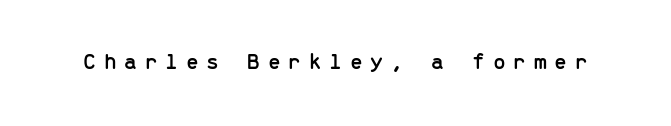
Q: Is the text italic (slanted)? A: No, it is upright.
Q: Is the text underlined? A: No.
Q: Is the spacing between letters normal or unusually wide? A: Unusually wide.
